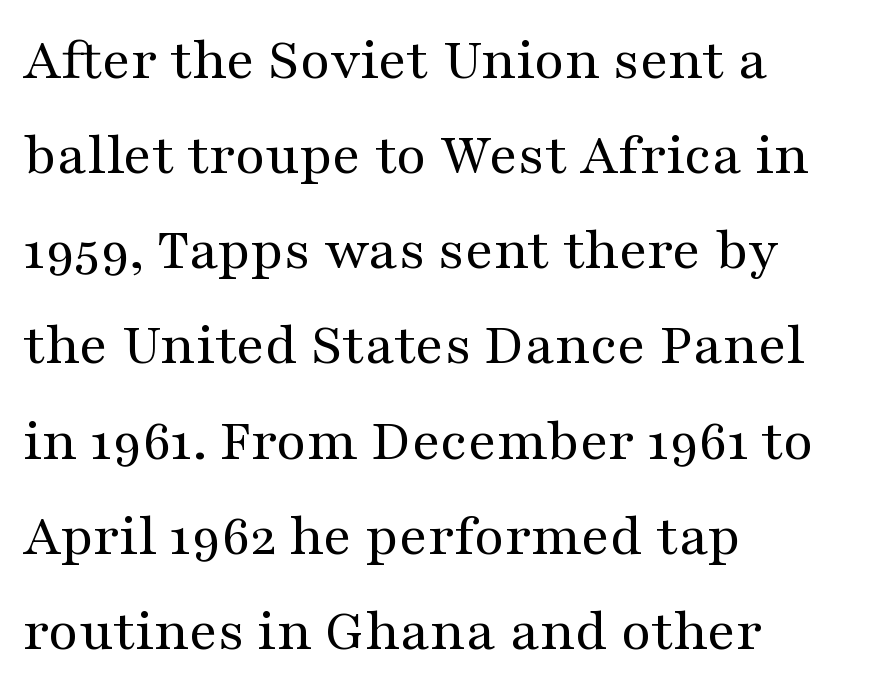
The image shows 61 px regular-weight, wide serif type, upright; set left-aligned, normal line spacing (1.56x), normal letter spacing, not underlined; medium stroke contrast and a medium x-height.
